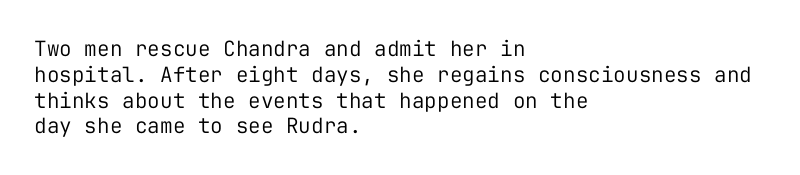
Visually the block forms a straight wall on the left and a jagged coastline on the right. This sample uses plain, unmodified letter spacing. The face looks like a standard text weight, possibly lighter. Check under the words: just untouched page. Does the lettering tilt? It doesn't — this is upright.
